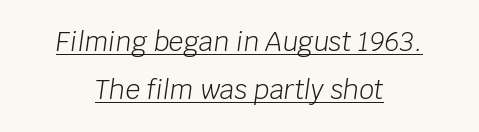
{"italic": "yes", "lean": "right", "slant_degrees": 8, "bold": "no", "underline": "yes", "align": "center", "line_spacing_ratio": 1.85, "letter_spacing": "normal", "letter_spacing_em": 0.0, "glyph_px": 26}
